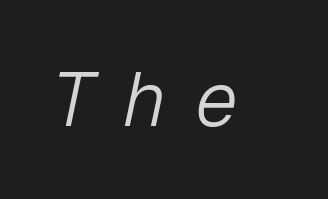
Is this a fixed-width face? Yes — each glyph sits in an identical cell. This is oblique type, the kind used for emphasis or titles. Think standard paragraph weight, or any step lighter than that. Descenders hang freely into open space. The tracking reads as deliberately expanded to a designer's eye.
